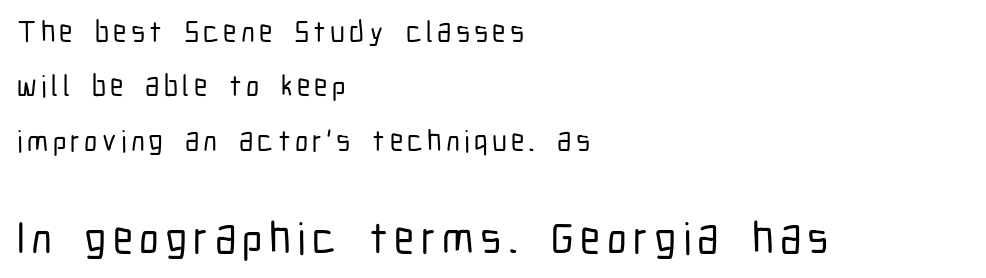
{"serif": "no", "italic": "no", "width": "condensed", "stroke_contrast": "low", "x_height": "medium", "monospaced": "no", "underline": "no", "align": "left", "line_spacing_ratio": 1.81, "larger_block": "second", "size_ratio": 1.5, "glyph_px": 45}
